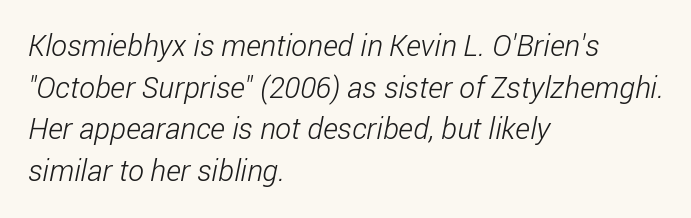
The image shows 30 px light, condensed sans-serif type; set left-aligned, normal line spacing (1.39x), normal letter spacing, not underlined; low stroke contrast and a medium x-height.
